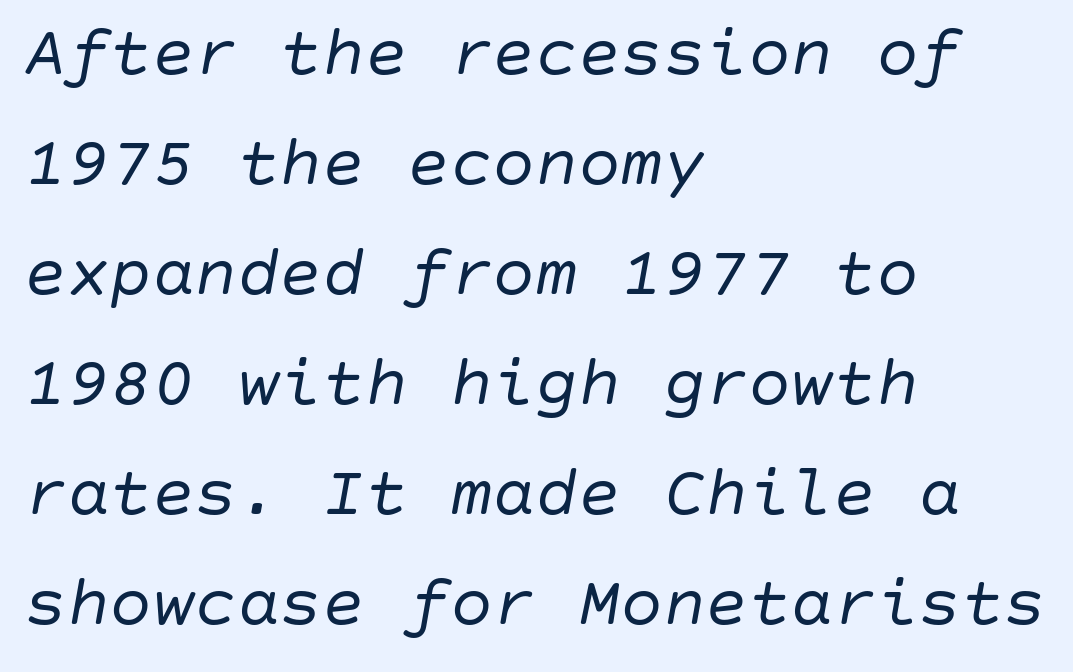
Q: Is the text bold? A: No.
Q: Is the text italic (slanted)? A: Yes, it leans right by about 10 degrees.
Q: Is the text underlined? A: No.
Q: How is the paragraph aligned? A: Left-aligned.
Q: Is the spacing between letters normal or unusually wide? A: Normal.
Q: Is the spacing between lines tight, normal or loose? A: Normal.
Q: Width (condensed, normal, or wide)? A: Normal.
Q: Stroke contrast? A: Low.
Q: x-height? A: Large.
